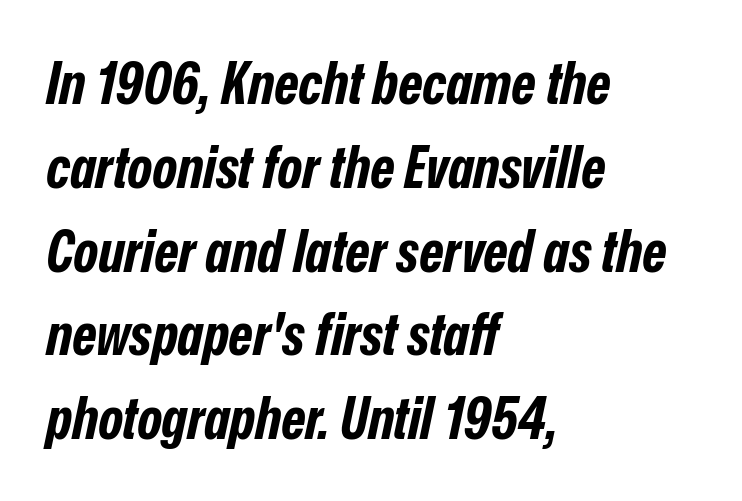
Look at the stroke-to-counter ratio: heavy, a bold. No extra tracking has been applied to these lines. Every character sits at an angle, as italics do. The string is rendered with underlining switched off. The rag falls on the right side of this text block. Each new line begins a customary step beneath the previous one.
